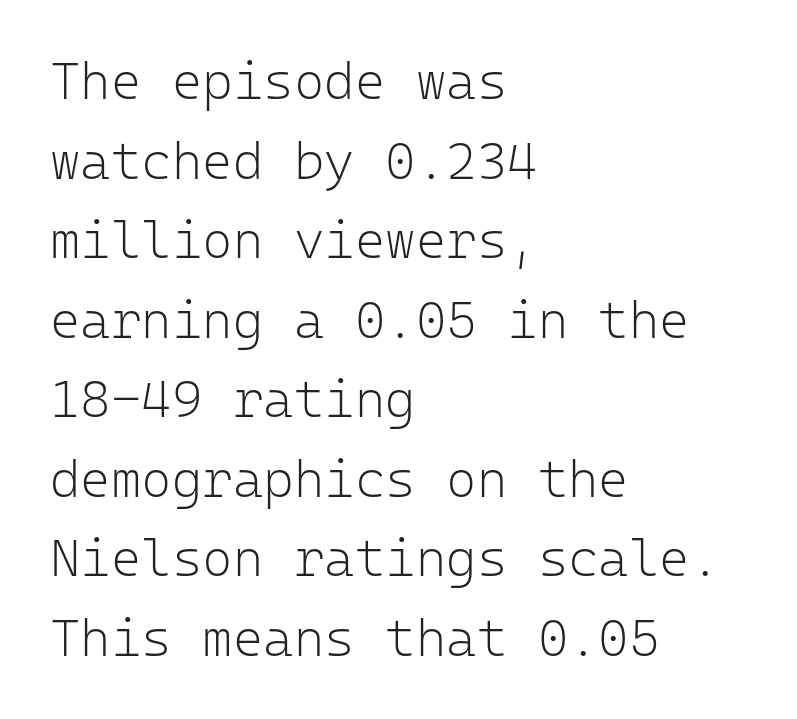
Q: Is the text bold? A: No.
Q: Is the text italic (slanted)? A: No, it is upright.
Q: Is the typeface a serif or a sans-serif typeface? A: Sans-serif.
Q: Is the text underlined? A: No.
Q: How is the paragraph aligned? A: Left-aligned.
Q: Is the spacing between letters normal or unusually wide? A: Normal.
Q: Is the spacing between lines tight, normal or loose? A: Normal.
Q: Width (condensed, normal, or wide)? A: Normal.
Q: Stroke contrast? A: Low.
Q: x-height? A: Medium.
Q: Monospaced? A: Yes.
